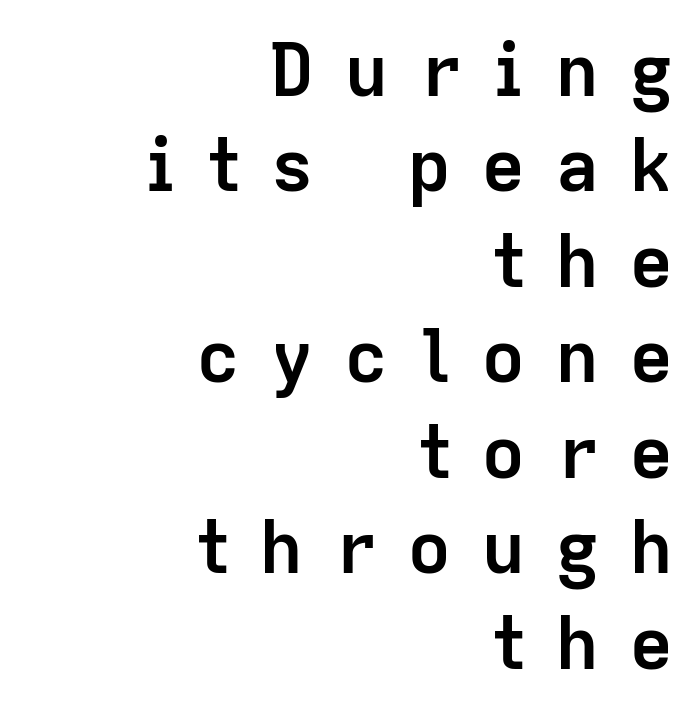
{"serif": "no", "italic": "no", "bold": "yes", "weight": "semibold", "width": "normal", "stroke_contrast": "low", "x_height": "medium", "monospaced": "no", "underline": "no", "align": "right", "line_spacing": "normal", "line_spacing_ratio": 1.29, "letter_spacing": "wide", "letter_spacing_em": 0.4, "glyph_px": 74}
